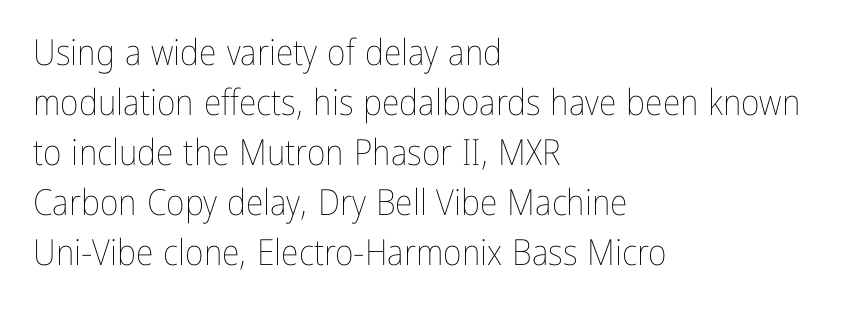
The image shows 36 px thin, condensed type, upright; set left-aligned, normal line spacing (1.39x), normal letter spacing, not underlined; low stroke contrast and a medium x-height.
